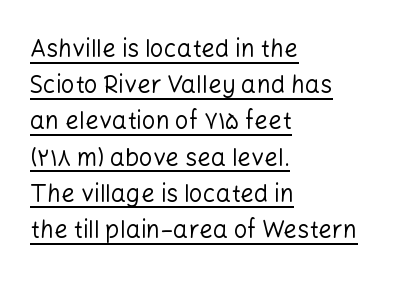
{"italic": "no", "bold": "no", "underline": "yes", "align": "left", "line_spacing": "normal", "line_spacing_ratio": 1.51, "letter_spacing": "normal", "letter_spacing_em": 0.0, "glyph_px": 24}
